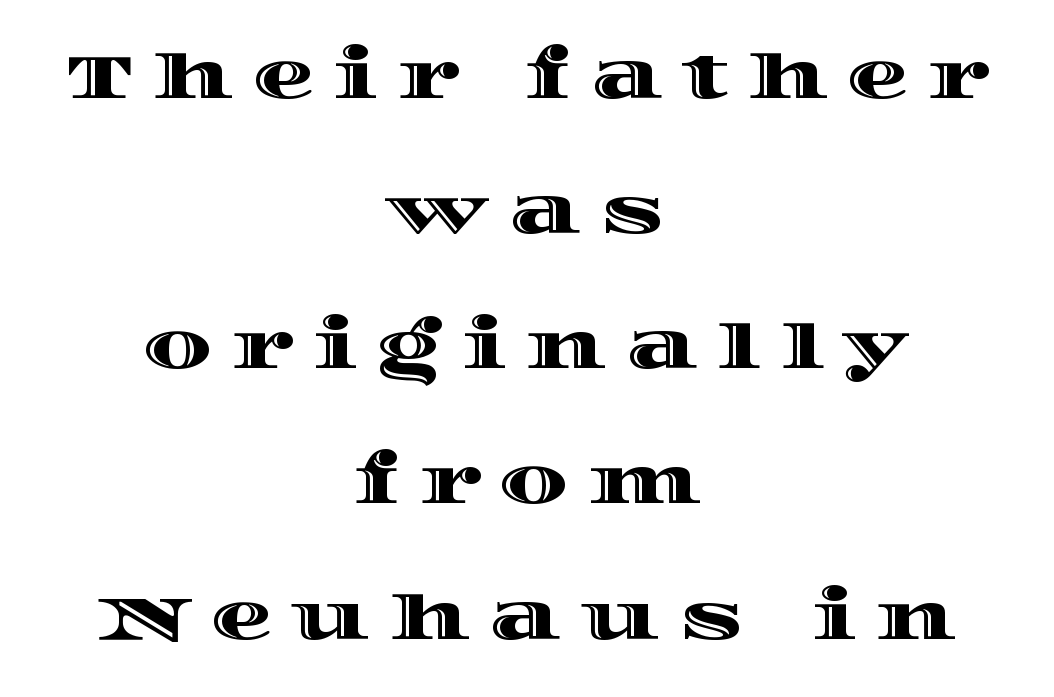
Q: Is the text italic (slanted)? A: No, it is upright.
Q: Is the text underlined? A: No.
Q: How is the paragraph aligned? A: Centered.
Q: Is the spacing between letters normal or unusually wide? A: Unusually wide.
Q: Is the spacing between lines tight, normal or loose? A: Loose.
Q: Width (condensed, normal, or wide)? A: Wide.
Q: x-height? A: Large.
Q: Monospaced? A: No.
